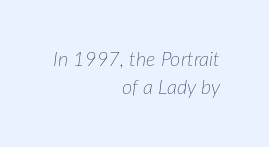
The image shows 20 px text type, italic (leaning right); set right-aligned, normal line spacing (1.39x), normal letter spacing, not underlined.
